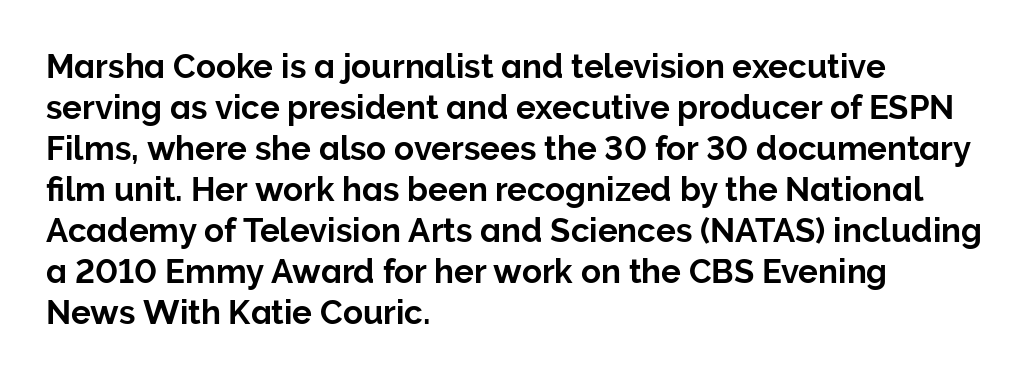
The image shows 33 px sans-serif type, upright; set left-aligned, line spacing 1.24x, normal letter spacing, not underlined; low stroke contrast and a medium x-height.
